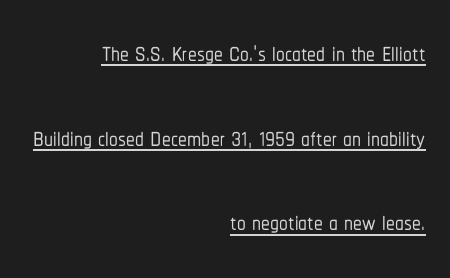
Q: Is the text italic (slanted)? A: No, it is upright.
Q: Is the typeface a serif or a sans-serif typeface? A: Sans-serif.
Q: Is the text underlined? A: Yes.
Q: How is the paragraph aligned? A: Right-aligned.
Q: Is the spacing between letters normal or unusually wide? A: Normal.
Q: Is the spacing between lines tight, normal or loose? A: Loose.
Q: Width (condensed, normal, or wide)? A: Condensed.
Q: Stroke contrast? A: Low.
Q: x-height? A: Medium.
Q: Monospaced? A: No.
